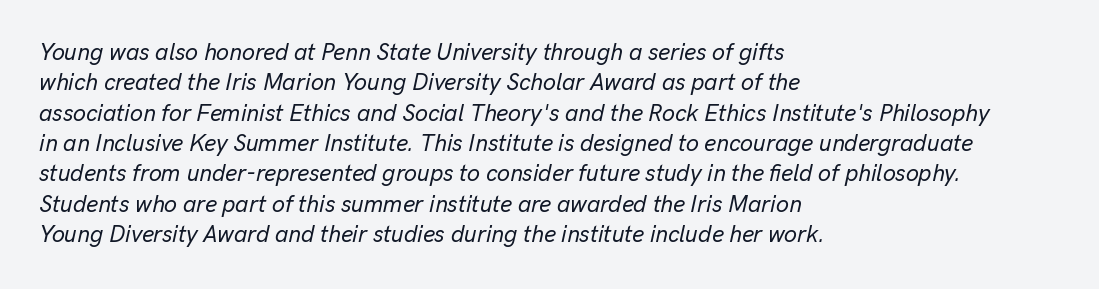
Q: Is the text italic (slanted)? A: Yes, it leans right by about 13 degrees.
Q: Is the text underlined? A: No.
Q: How is the paragraph aligned? A: Left-aligned.
Q: Is the spacing between letters normal or unusually wide? A: Normal.
Q: Is the spacing between lines tight, normal or loose? A: Normal.
